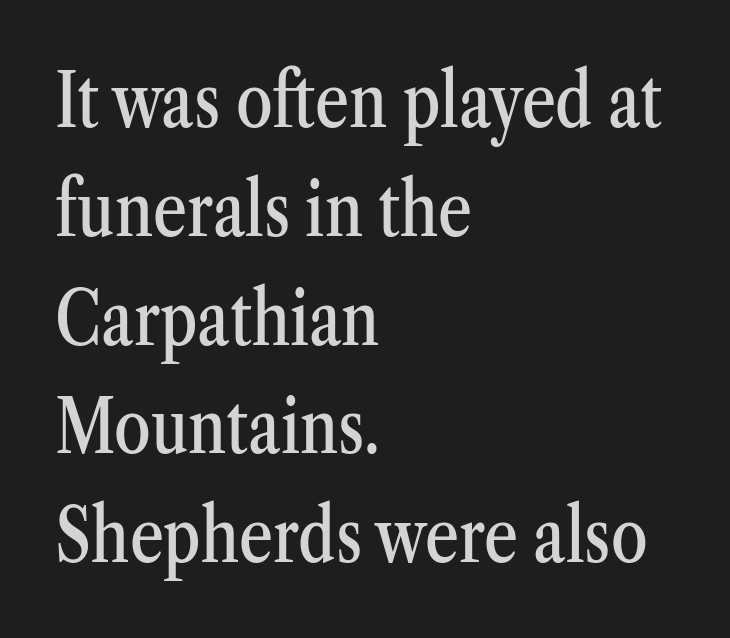
Q: Is the text italic (slanted)? A: No, it is upright.
Q: Is the typeface a serif or a sans-serif typeface? A: Serif.
Q: Is the text underlined? A: No.
Q: How is the paragraph aligned? A: Left-aligned.
Q: Is the spacing between letters normal or unusually wide? A: Normal.
Q: Is the spacing between lines tight, normal or loose? A: Normal.
Q: Width (condensed, normal, or wide)? A: Condensed.
Q: Stroke contrast? A: Medium.
Q: x-height? A: Medium.
Q: Monospaced? A: No.
